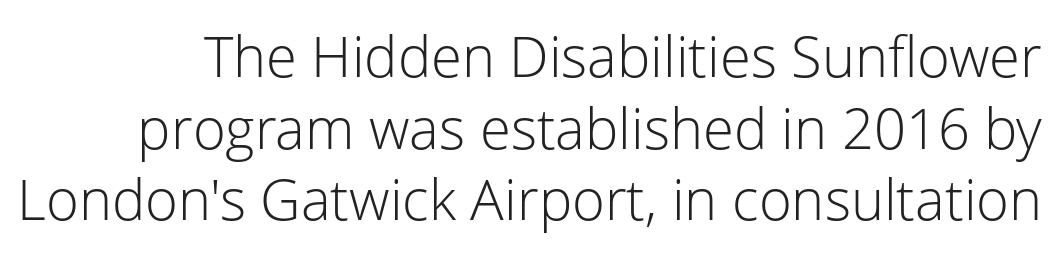
What kind of face is this? One without serifs — a sans. Weight class: somewhere from thin through regular. Compared with typical paragraphs, the rows here are spaced about the same. Observe the ordinary spacing: letters are neighbours, not strangers.
